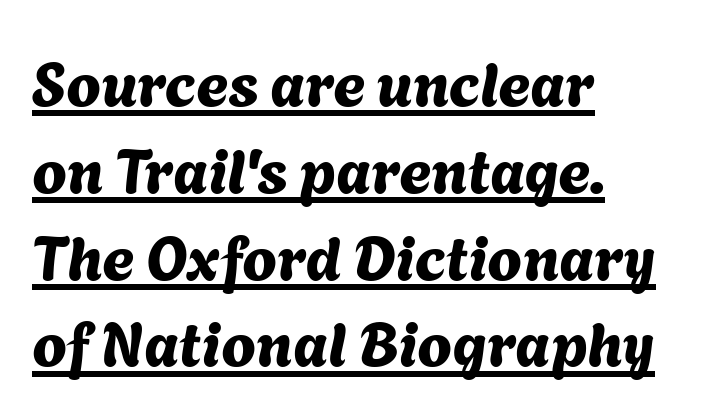
{"serif": "no", "width": "normal", "stroke_contrast": "medium", "x_height": "medium", "monospaced": "no", "underline": "yes", "align": "left", "line_spacing": "normal", "line_spacing_ratio": 1.4, "letter_spacing": "normal", "letter_spacing_em": 0.0, "glyph_px": 62}
